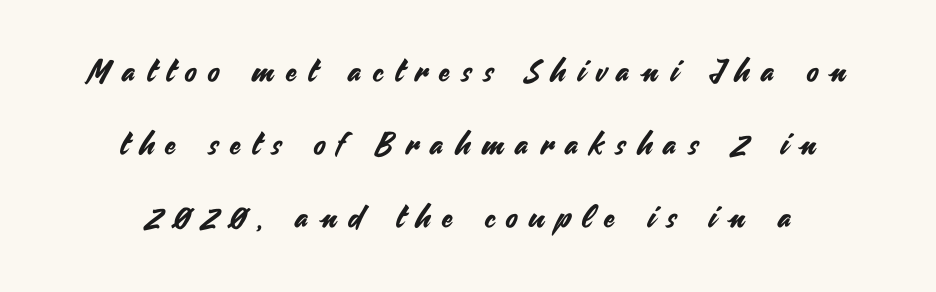
One glance says open: line gaps are wider than usual. Plain, unruled lines of type. A student would call this center alignment; a typographer would say set centered. Regarding serifs, this sample does without them. The passage shown is typed in a proportional face where columns would drift.
